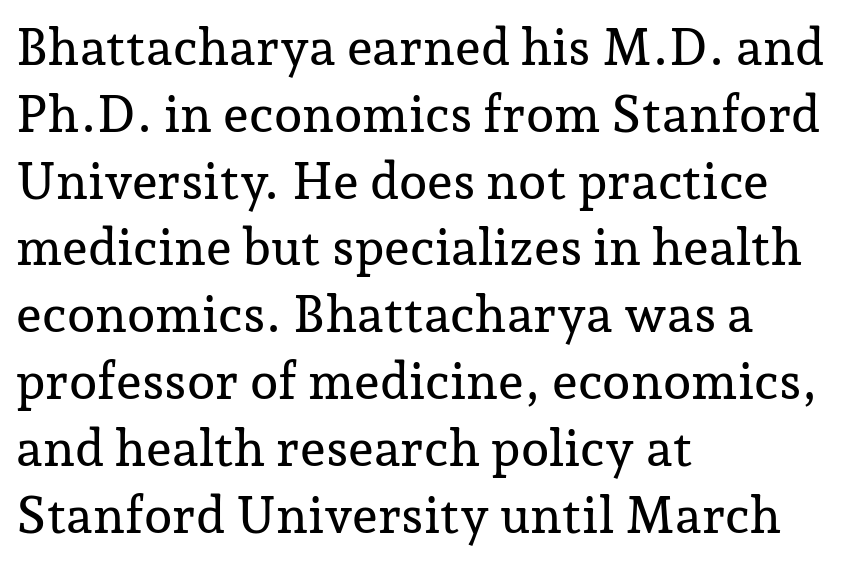
Q: Is the text italic (slanted)? A: No, it is upright.
Q: Is the typeface a serif or a sans-serif typeface? A: Serif.
Q: Is the text underlined? A: No.
Q: How is the paragraph aligned? A: Left-aligned.
Q: Is the spacing between letters normal or unusually wide? A: Normal.
Q: Is the spacing between lines tight, normal or loose? A: Normal.
Q: Width (condensed, normal, or wide)? A: Normal.
Q: Stroke contrast? A: Low.
Q: x-height? A: Medium.
Q: Monospaced? A: No.
